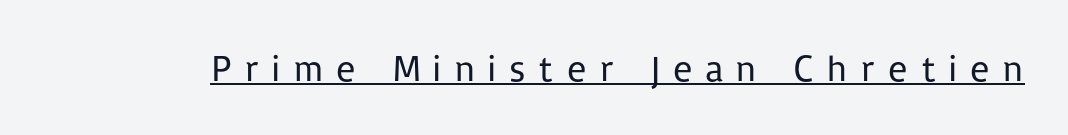
You can tell from the bare stems that sans-serif type was used. Observe the wide spacing: letters keep a clear distance from each other. On a weight scale, this lands at 450 or below. Notice how the stems are strictly vertical — no italics here. Underlining? Definitely there.
